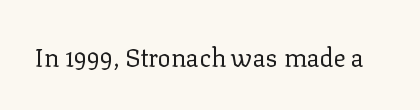
The rendering keeps characters at their native spacing. The font sits on the lighter half of the weight spectrum, regular included. Quick note: underline off. Is there any slant? The stems are plumb.
